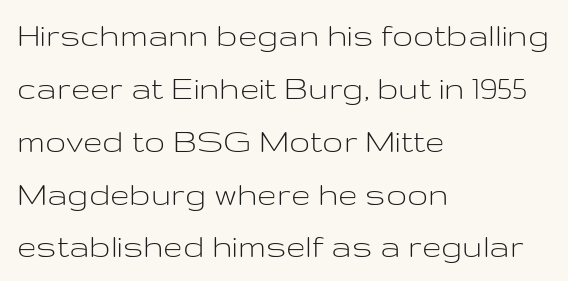
One glance says typical: line gaps are just what's usual. Which margin do the lines hug? The left one — the right edge is uneven. Observe the ordinary spacing: letters are neighbours, not strangers. You can tell it's not italic because the verticals are truly vertical.
